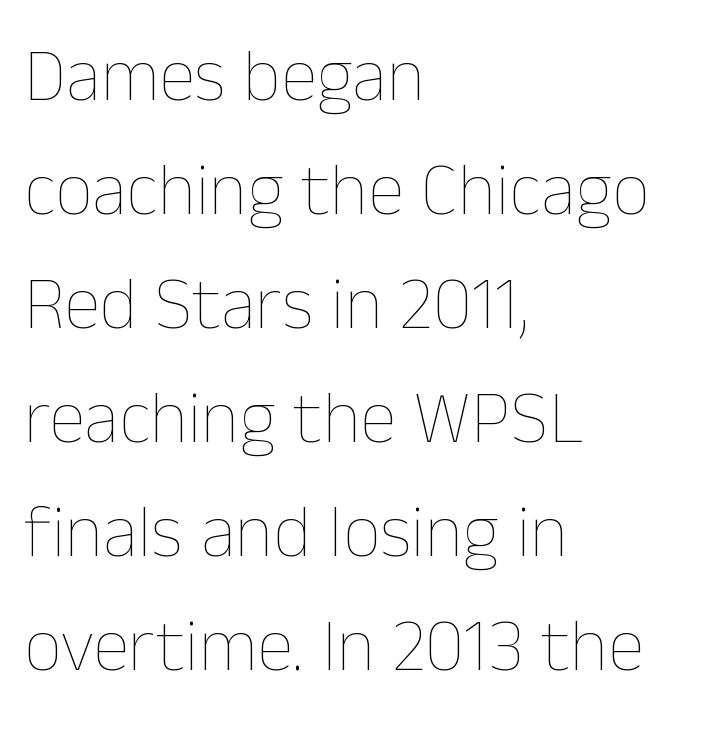
The image shows 74 px thin type, upright; set left-aligned, normal line spacing (1.54x), normal letter spacing, not underlined; low stroke contrast and a medium x-height.
